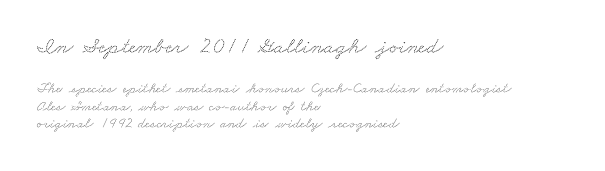
The image shows 23 px text type; set left-aligned, line spacing 1.17x, normal letter spacing, not underlined; the first (top) block is 1.53x larger.
